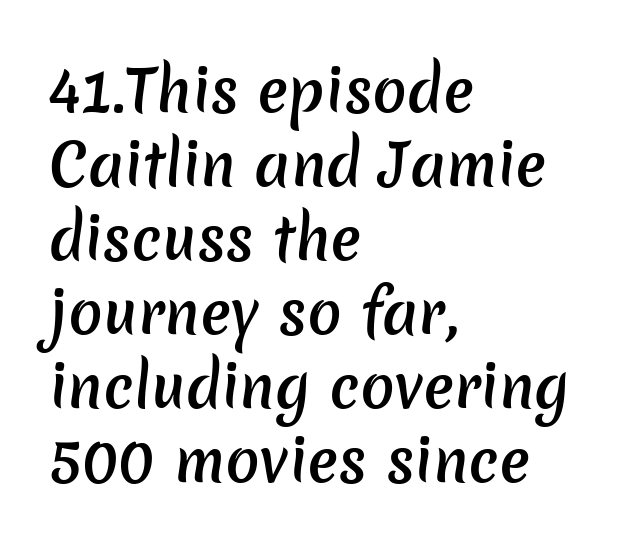
The image shows 57 px semibold sans-serif type; set left-aligned, normal line spacing (1.3x), normal letter spacing, not underlined; low stroke contrast and a medium x-height.
